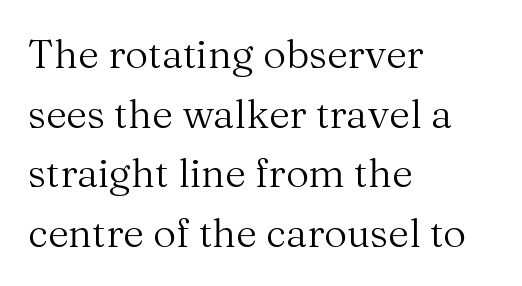
Q: Is the text bold? A: No.
Q: Is the text italic (slanted)? A: No, it is upright.
Q: Is the typeface a serif or a sans-serif typeface? A: Serif.
Q: Is the text underlined? A: No.
Q: How is the paragraph aligned? A: Left-aligned.
Q: Is the spacing between letters normal or unusually wide? A: Normal.
Q: Is the spacing between lines tight, normal or loose? A: Normal.
Q: Width (condensed, normal, or wide)? A: Normal.
Q: Stroke contrast? A: Medium.
Q: x-height? A: Medium.
Q: Monospaced? A: No.
